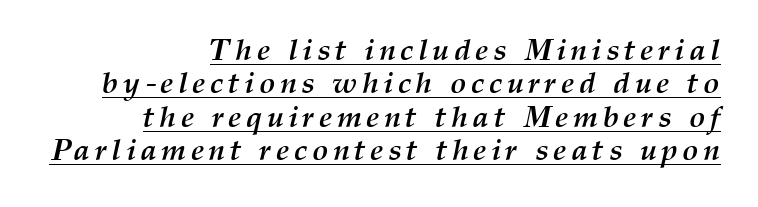
Q: Is the text bold? A: Yes.
Q: Is the text italic (slanted)? A: Yes, it leans right by about 12 degrees.
Q: Is the text underlined? A: Yes.
Q: How is the paragraph aligned? A: Right-aligned.
Q: Is the spacing between lines tight, normal or loose? A: Tight.
Q: Width (condensed, normal, or wide)? A: Normal.
Q: Stroke contrast? A: Medium.
Q: x-height? A: Medium.
Q: Monospaced? A: No.
